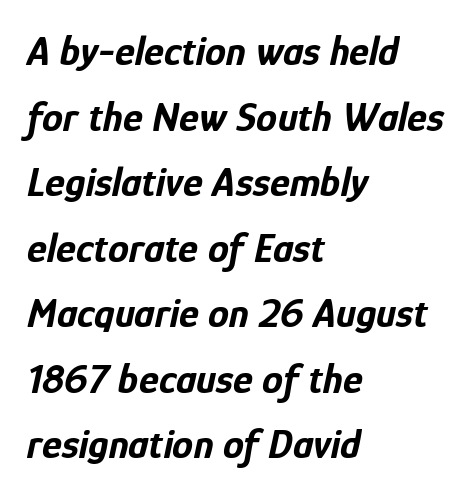
The compositor pushed each line to the left boundary. Vertically, the passage feels balanced, rows spaced as you'd expect. Honestly, the letter spacing is just normal — you wouldn't notice it. I'd describe the lettering as bold — thick and assertive. The letters are slanted; this is an italic face.
